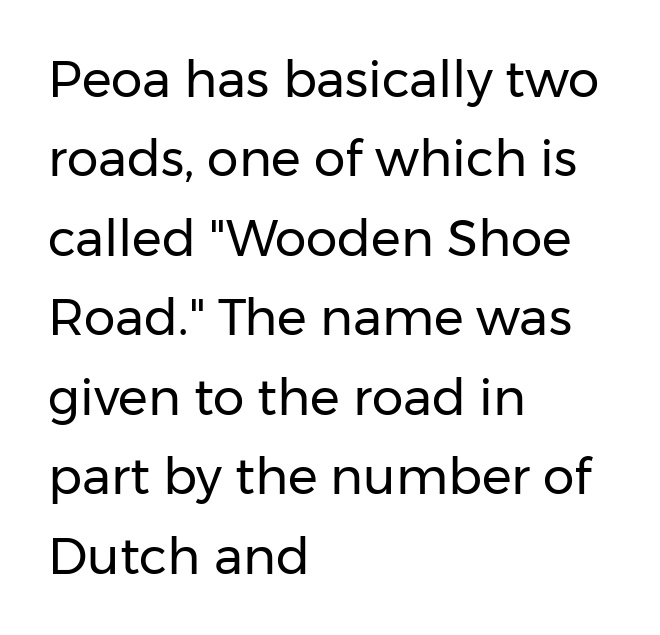
The image shows 50 px regular-weight sans-serif type, upright; set left-aligned, normal line spacing (1.59x), normal letter spacing, not underlined; low stroke contrast and a medium x-height.
